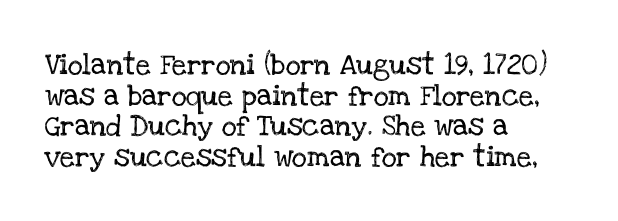
Q: Is the text italic (slanted)? A: No, it is upright.
Q: Is the text underlined? A: No.
Q: How is the paragraph aligned? A: Left-aligned.
Q: Is the spacing between letters normal or unusually wide? A: Normal.
Q: Is the spacing between lines tight, normal or loose? A: Normal.
